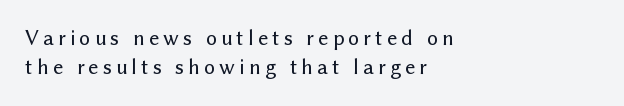
Q: Is the text italic (slanted)? A: No, it is upright.
Q: Is the text underlined? A: No.
Q: How is the paragraph aligned? A: Left-aligned.
Q: Is the spacing between lines tight, normal or loose? A: Normal.
